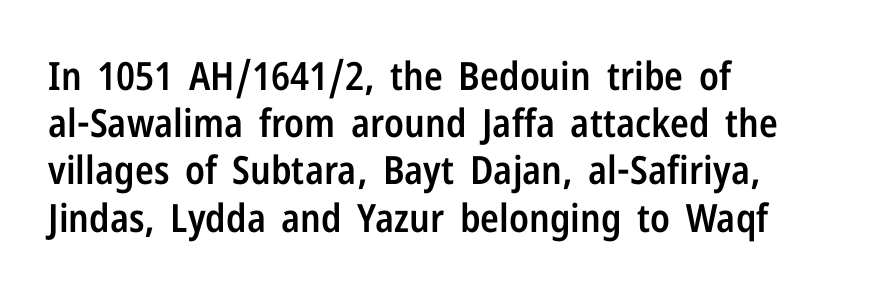
Q: Is the text bold? A: Semi-bold.
Q: Is the text italic (slanted)? A: No, it is upright.
Q: Is the typeface a serif or a sans-serif typeface? A: Sans-serif.
Q: Is the text underlined? A: No.
Q: How is the paragraph aligned? A: Left-aligned.
Q: Is the spacing between letters normal or unusually wide? A: Normal.
Q: Width (condensed, normal, or wide)? A: Condensed.
Q: Stroke contrast? A: Low.
Q: x-height? A: Medium.
Q: Monospaced? A: No.
